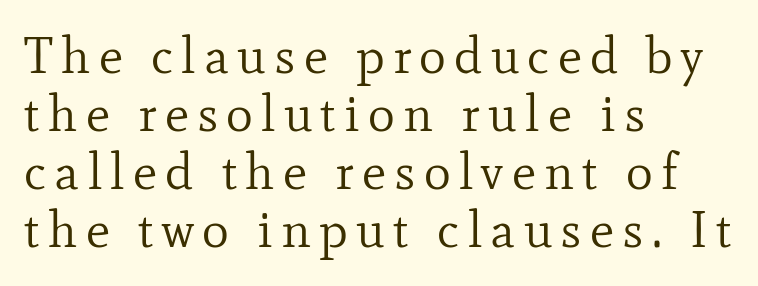
Q: Is the text bold? A: No.
Q: Is the text italic (slanted)? A: No, it is upright.
Q: Is the typeface a serif or a sans-serif typeface? A: Serif.
Q: Is the text underlined? A: No.
Q: How is the paragraph aligned? A: Left-aligned.
Q: Is the spacing between lines tight, normal or loose? A: Tight.
Q: Width (condensed, normal, or wide)? A: Normal.
Q: Stroke contrast? A: Low.
Q: x-height? A: Small.
Q: Monospaced? A: No.
